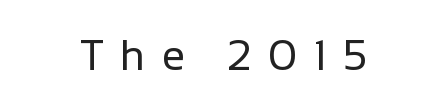
The image shows 42 px regular-weight sans-serif type, upright; set centered, unusually wide letter spacing (+0.39 em), not underlined; low stroke contrast and a medium x-height.
